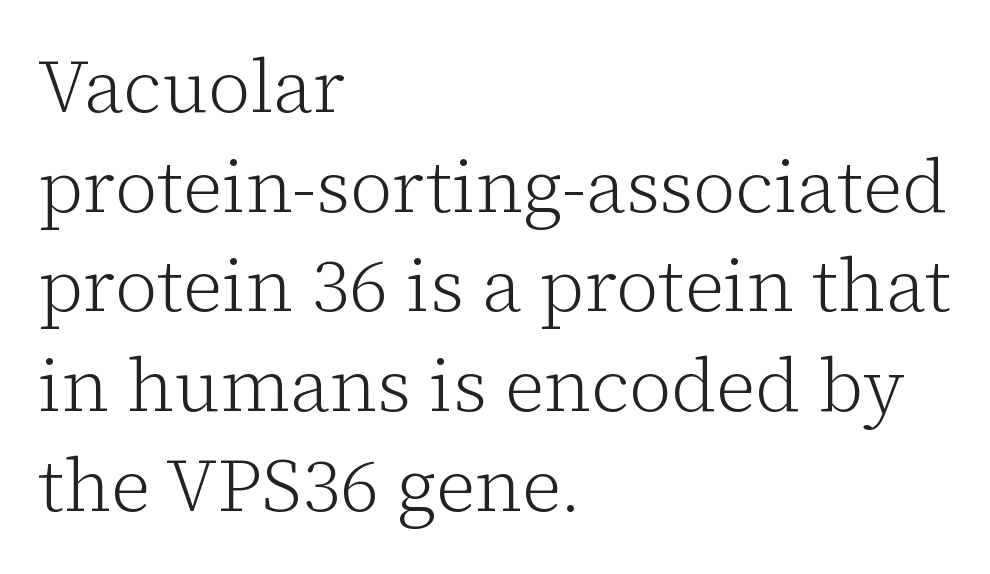
Q: Is the text bold? A: No.
Q: Is the text italic (slanted)? A: No, it is upright.
Q: Is the typeface a serif or a sans-serif typeface? A: Serif.
Q: Is the text underlined? A: No.
Q: How is the paragraph aligned? A: Left-aligned.
Q: Is the spacing between letters normal or unusually wide? A: Normal.
Q: Is the spacing between lines tight, normal or loose? A: Normal.
Q: Width (condensed, normal, or wide)? A: Normal.
Q: Stroke contrast? A: Low.
Q: x-height? A: Medium.
Q: Monospaced? A: No.
